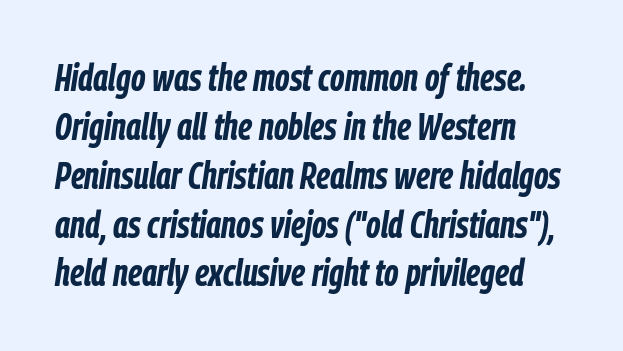
Q: Is the text bold? A: Yes.
Q: Is the text italic (slanted)? A: Yes, it leans right by about 9 degrees.
Q: Is the text underlined? A: No.
Q: How is the paragraph aligned? A: Left-aligned.
Q: Is the spacing between letters normal or unusually wide? A: Normal.
Q: Is the spacing between lines tight, normal or loose? A: Normal.
Q: Width (condensed, normal, or wide)? A: Condensed.
Q: Stroke contrast? A: Low.
Q: x-height? A: Medium.
Q: Monospaced? A: No.
